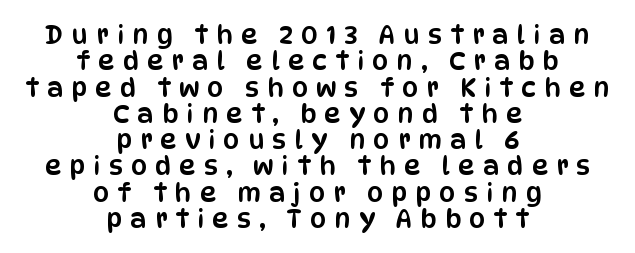
Q: Is the text italic (slanted)? A: No, it is upright.
Q: Is the text underlined? A: No.
Q: How is the paragraph aligned? A: Centered.
Q: Is the spacing between letters normal or unusually wide? A: Unusually wide.
Q: Is the spacing between lines tight, normal or loose? A: Tight.
